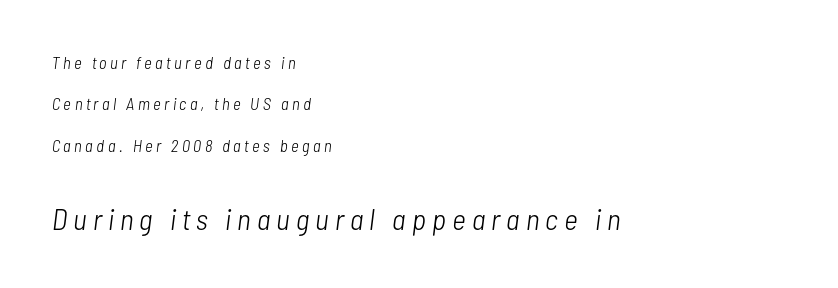
Q: Is the text bold? A: No.
Q: Is the text italic (slanted)? A: Yes, it leans right by about 7 degrees.
Q: Is the text underlined? A: No.
Q: How is the paragraph aligned? A: Left-aligned.
Q: Is the spacing between letters normal or unusually wide? A: Unusually wide.
Q: Is the spacing between lines tight, normal or loose? A: Loose.
Q: Which block of text is set in a larger size, the first (top) or the second (bottom)? A: The second (bottom) one.
Q: Width (condensed, normal, or wide)? A: Condensed.
Q: Stroke contrast? A: Low.
Q: x-height? A: Medium.
Q: Monospaced? A: No.
